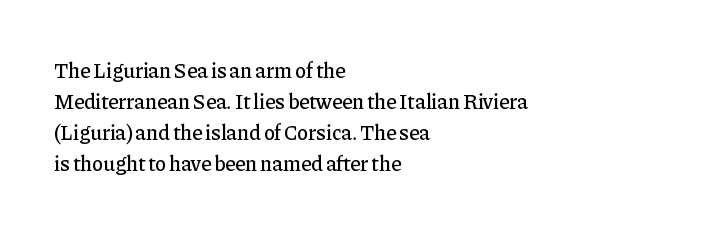
Does the copy run flush right? No — it runs flush left. The specimen reads as upright at a glance. Between one letter and the next there's only the usual sliver of space. The designer left line spacing at the default.
